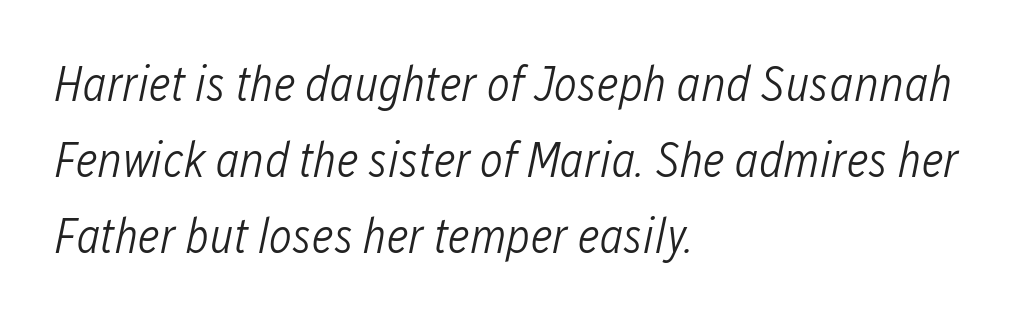
Q: Is the text bold? A: No.
Q: Is the text italic (slanted)? A: Yes, it leans right by about 12 degrees.
Q: Is the text underlined? A: No.
Q: How is the paragraph aligned? A: Left-aligned.
Q: Is the spacing between letters normal or unusually wide? A: Normal.
Q: Is the spacing between lines tight, normal or loose? A: Normal.
Q: Width (condensed, normal, or wide)? A: Condensed.
Q: Stroke contrast? A: Low.
Q: x-height? A: Medium.
Q: Monospaced? A: No.
